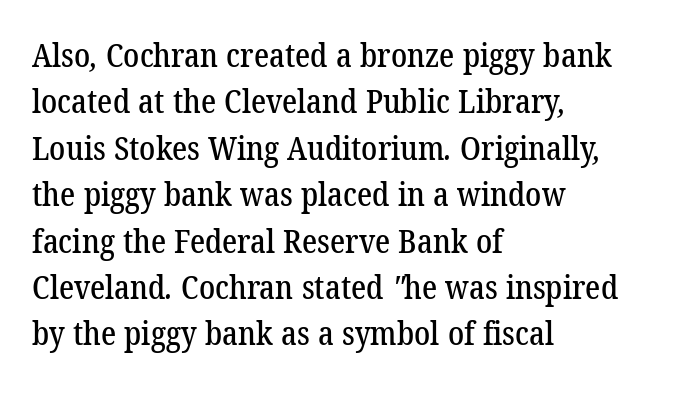
The space directly below the letters is spotless. Tracking value appears to be zero — textbook default spacing. Varying glyph widths throughout — classic text-font behaviour. Which margin do the lines hug? The left one — the right edge is uneven.
